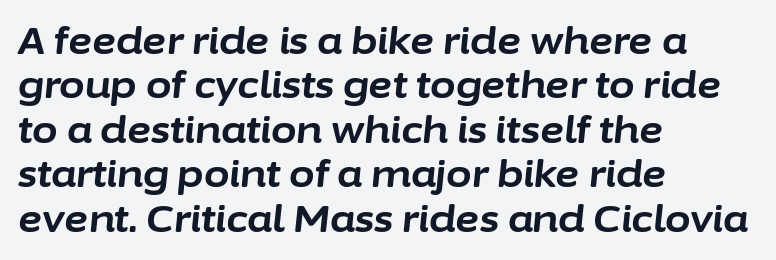
The rendering uses a bold face; every stroke is thick and dark. Spacing between characters is what you'd get straight out of the box. The paragraph shown leans on its left margin. Has an underline been added? It has not.
